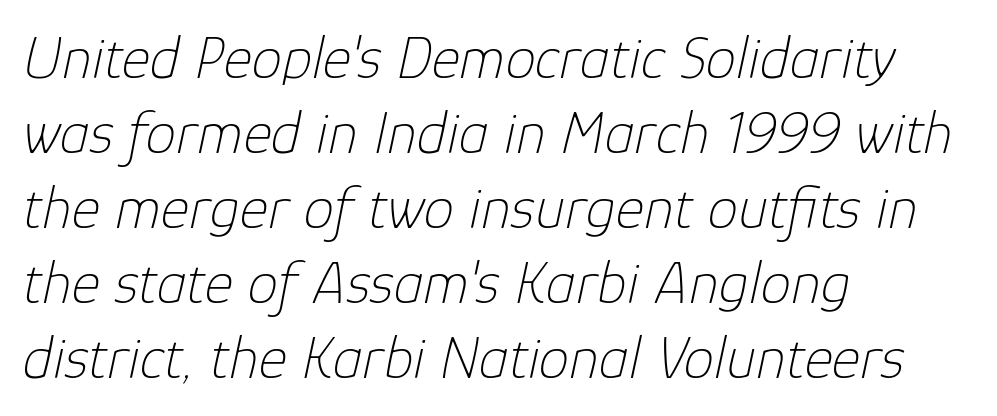
The glyphs look as if they've been sheared to an angle. Rule under the text: the space is simply empty. No chunkiness to these letters — they're not bold. The face used here is proportionally spaced, like ordinary book or web type. Nobody touched the tracking dial on this one.
